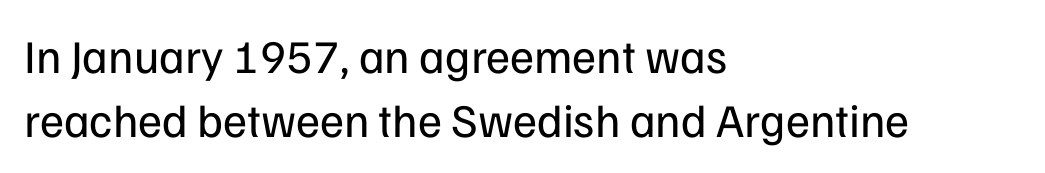
The image shows 47 px regular-weight sans-serif type, upright; set left-aligned, normal line spacing (1.37x), normal letter spacing, not underlined; low stroke contrast and a medium x-height.
